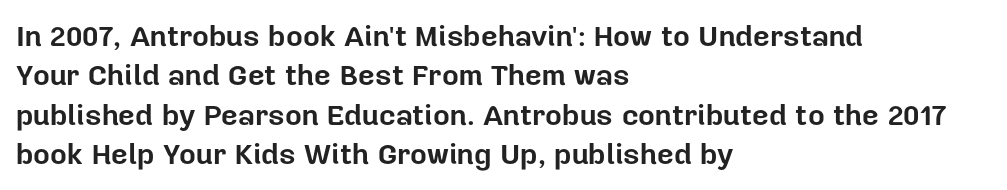
Q: Is the text bold? A: Yes.
Q: Is the text italic (slanted)? A: No, it is upright.
Q: Is the typeface a serif or a sans-serif typeface? A: Sans-serif.
Q: Is the text underlined? A: No.
Q: How is the paragraph aligned? A: Left-aligned.
Q: Is the spacing between letters normal or unusually wide? A: Normal.
Q: Is the spacing between lines tight, normal or loose? A: Normal.
Q: Width (condensed, normal, or wide)? A: Normal.
Q: Stroke contrast? A: Low.
Q: x-height? A: Medium.
Q: Monospaced? A: No.
